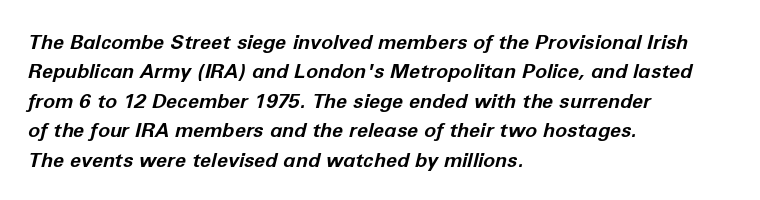
Q: Is the text bold? A: Yes.
Q: Is the text italic (slanted)? A: Yes, it leans right by about 12 degrees.
Q: Is the text underlined? A: No.
Q: How is the paragraph aligned? A: Left-aligned.
Q: Is the spacing between letters normal or unusually wide? A: Normal.
Q: Is the spacing between lines tight, normal or loose? A: Normal.
